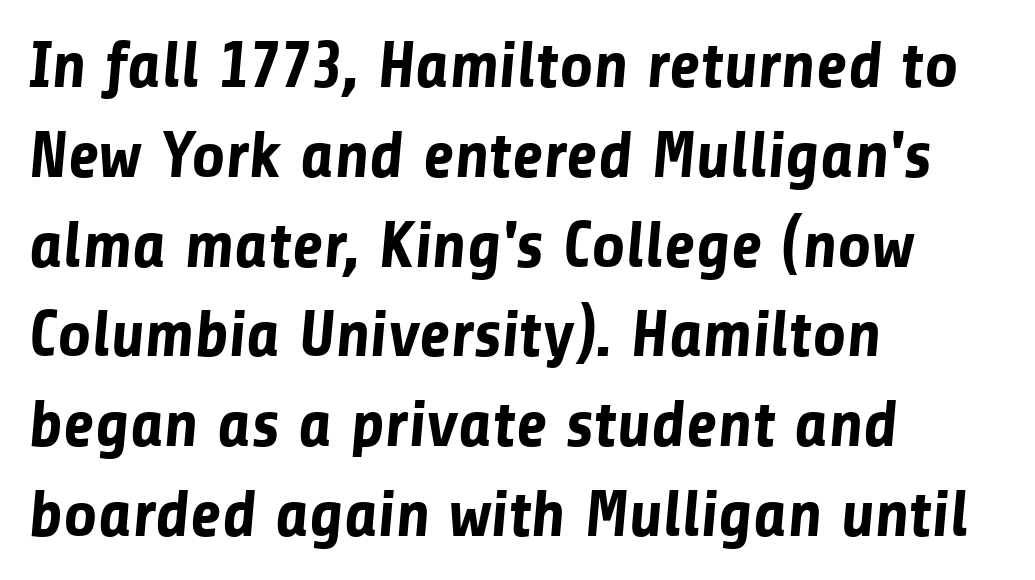
Q: Is the text bold? A: Yes.
Q: Is the typeface a serif or a sans-serif typeface? A: Sans-serif.
Q: Is the text underlined? A: No.
Q: How is the paragraph aligned? A: Left-aligned.
Q: Is the spacing between letters normal or unusually wide? A: Normal.
Q: Is the spacing between lines tight, normal or loose? A: Normal.
Q: Width (condensed, normal, or wide)? A: Normal.
Q: Stroke contrast? A: Low.
Q: x-height? A: Medium.
Q: Monospaced? A: No.
